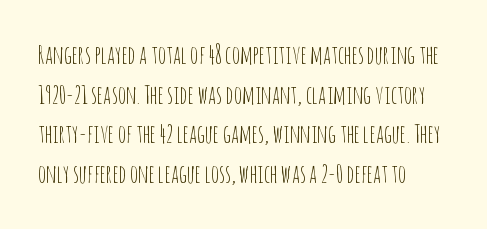
Q: Is the text bold? A: No.
Q: Is the text italic (slanted)? A: No, it is upright.
Q: Is the text underlined? A: No.
Q: How is the paragraph aligned? A: Left-aligned.
Q: Is the spacing between letters normal or unusually wide? A: Normal.
Q: Is the spacing between lines tight, normal or loose? A: Normal.
